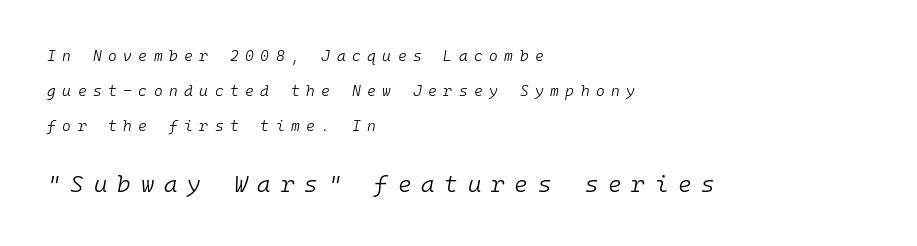
Q: Is the text bold? A: No.
Q: Is the text italic (slanted)? A: Yes, it leans right by about 10 degrees.
Q: Is the text underlined? A: No.
Q: How is the paragraph aligned? A: Left-aligned.
Q: Is the spacing between letters normal or unusually wide? A: Unusually wide.
Q: Is the spacing between lines tight, normal or loose? A: Loose.
Q: Which block of text is set in a larger size, the first (top) or the second (bottom)? A: The second (bottom) one.
